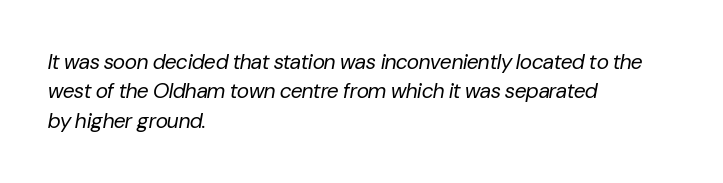
No extra tracking has been applied to these lines. These lines were composed using italics. Weight: regular or lighter. Honestly, there is no underline to notice here at all. The passage is arranged the way most books set body copy — flush left. This block has exactly the height ordinary leading produces.
